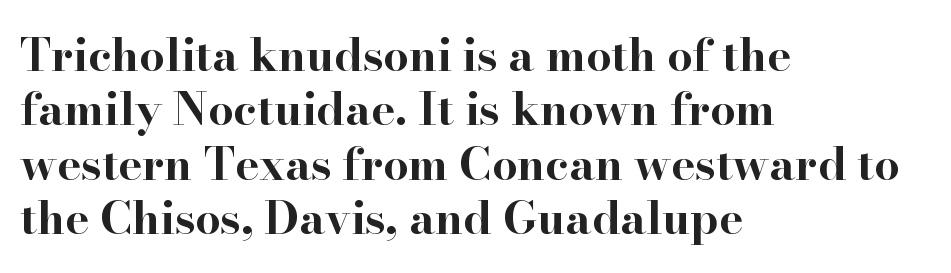
Q: Is the text bold? A: Yes.
Q: Is the text italic (slanted)? A: No, it is upright.
Q: Is the typeface a serif or a sans-serif typeface? A: Serif.
Q: Is the text underlined? A: No.
Q: How is the paragraph aligned? A: Left-aligned.
Q: Is the spacing between letters normal or unusually wide? A: Normal.
Q: Width (condensed, normal, or wide)? A: Wide.
Q: Stroke contrast? A: High.
Q: x-height? A: Small.
Q: Monospaced? A: No.
